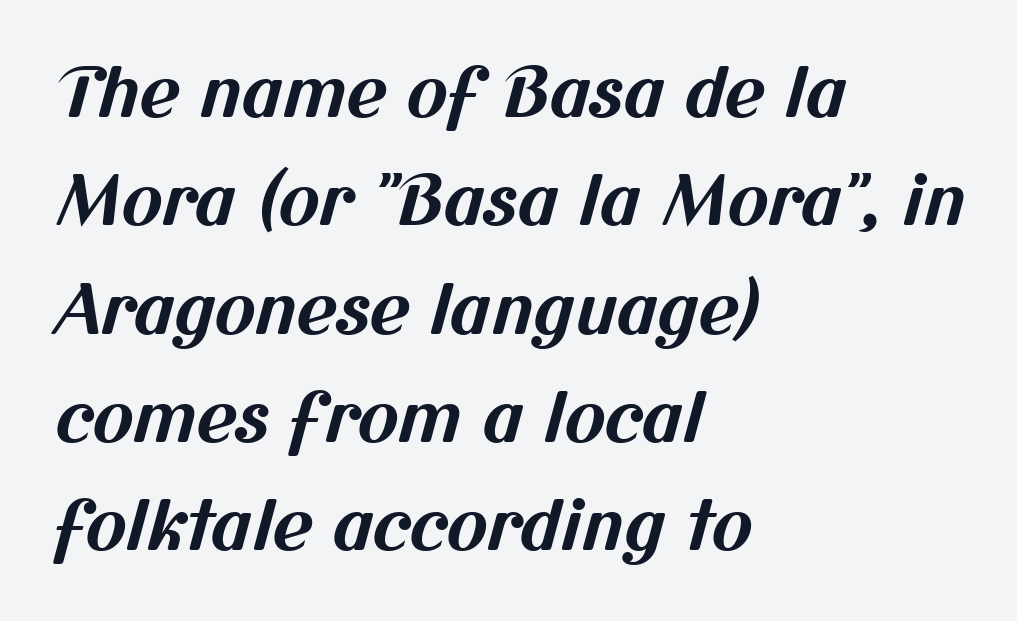
{"serif": "no", "bold": "yes", "weight": "bold", "width": "normal", "stroke_contrast": "medium", "x_height": "medium", "monospaced": "no", "underline": "no", "align": "left", "line_spacing": "normal", "line_spacing_ratio": 1.57, "letter_spacing": "normal", "letter_spacing_em": 0.0, "glyph_px": 69}
